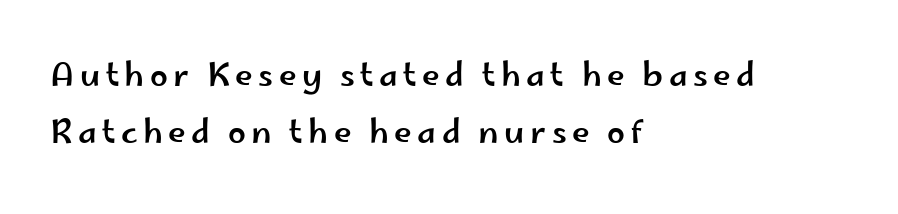
Is this a fixed-width face? No — the glyphs have proportional, varying widths. Characters remain perfectly vertical along every line. The font family rendered here belongs to the sans-serif group. This rendering features lettering with no underline. The paragraph shown leans on its left margin.
